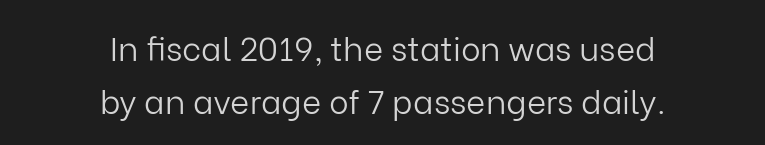
Q: Is the text bold? A: No.
Q: Is the text italic (slanted)? A: No, it is upright.
Q: Is the typeface a serif or a sans-serif typeface? A: Sans-serif.
Q: Is the text underlined? A: No.
Q: How is the paragraph aligned? A: Centered.
Q: Is the spacing between letters normal or unusually wide? A: Normal.
Q: Is the spacing between lines tight, normal or loose? A: Normal.
Q: Width (condensed, normal, or wide)? A: Normal.
Q: Stroke contrast? A: Low.
Q: x-height? A: Medium.
Q: Monospaced? A: No.
